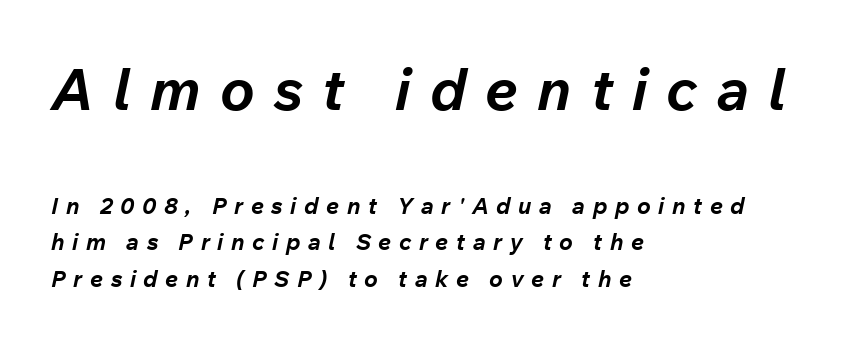
Q: Is the text bold? A: Yes.
Q: Is the text italic (slanted)? A: Yes, it leans right by about 12 degrees.
Q: Is the text underlined? A: No.
Q: How is the paragraph aligned? A: Left-aligned.
Q: Is the spacing between letters normal or unusually wide? A: Unusually wide.
Q: Is the spacing between lines tight, normal or loose? A: Normal.
Q: Which block of text is set in a larger size, the first (top) or the second (bottom)? A: The first (top) one.
Q: Width (condensed, normal, or wide)? A: Normal.
Q: Stroke contrast? A: Low.
Q: x-height? A: Medium.
Q: Monospaced? A: No.
